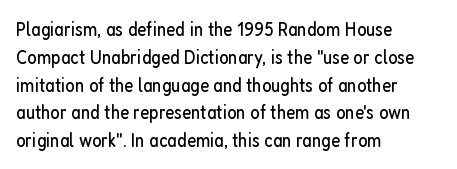
Nothing heavy about these letters — not bold at all. Compared with a centered layout, this one pins lines to the left instead. Spacing between characters is what you'd get straight out of the box. Posture: vertical. Anything drawn beneath the words? Only blank space.
